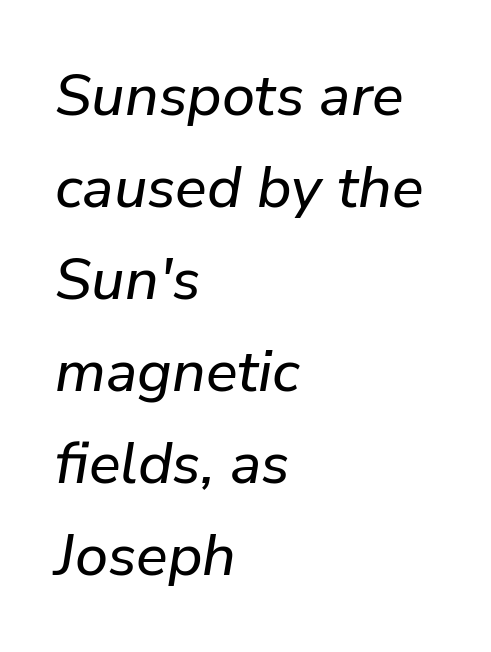
{"italic": "yes", "lean": "right", "slant_degrees": 9, "width": "normal", "stroke_contrast": "low", "x_height": "medium", "monospaced": "no", "underline": "no", "align": "left", "line_spacing": "normal", "line_spacing_ratio": 1.56, "letter_spacing": "normal", "letter_spacing_em": 0.0, "glyph_px": 59}
